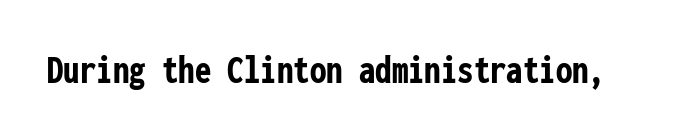
Q: Is the text bold? A: Yes.
Q: Is the text italic (slanted)? A: No, it is upright.
Q: Is the typeface a serif or a sans-serif typeface? A: Sans-serif.
Q: Is the text underlined? A: No.
Q: Is the spacing between letters normal or unusually wide? A: Normal.
Q: Width (condensed, normal, or wide)? A: Condensed.
Q: Stroke contrast? A: Low.
Q: x-height? A: Medium.
Q: Monospaced? A: Yes.
